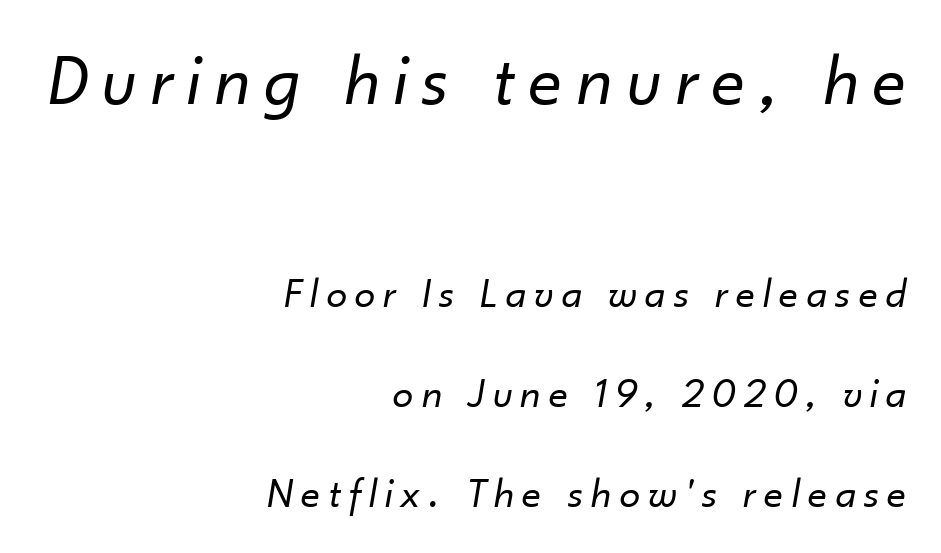
{"italic": "yes", "lean": "right", "slant_degrees": 10, "bold": "no", "weight": "regular", "width": "normal", "stroke_contrast": "low", "x_height": "small", "monospaced": "no", "underline": "no", "align": "right", "line_spacing": "loose", "line_spacing_ratio": 2.38, "letter_spacing": "wide", "letter_spacing_em": 0.21, "larger_block": "first", "size_ratio": 1.74, "glyph_px": 73}
